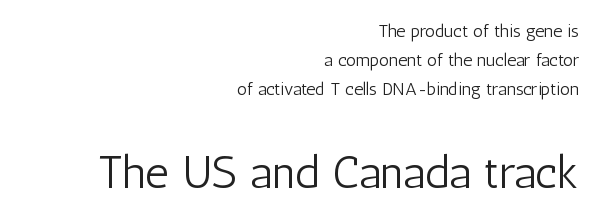
Q: Is the text bold? A: No.
Q: Is the text italic (slanted)? A: No, it is upright.
Q: Is the typeface a serif or a sans-serif typeface? A: Sans-serif.
Q: Is the text underlined? A: No.
Q: How is the paragraph aligned? A: Right-aligned.
Q: Is the spacing between letters normal or unusually wide? A: Normal.
Q: Is the spacing between lines tight, normal or loose? A: Normal.
Q: Which block of text is set in a larger size, the first (top) or the second (bottom)? A: The second (bottom) one.
Q: Width (condensed, normal, or wide)? A: Condensed.
Q: Stroke contrast? A: Low.
Q: x-height? A: Medium.
Q: Monospaced? A: No.
